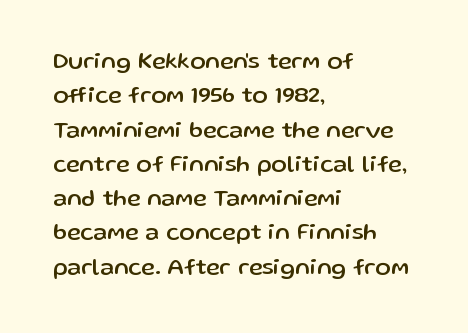
If you drew a ruler down the left edge, every line would touch it. Any mark beneath the type? The region is blank. Vertical spacing — default. It's the straight-up-and-down kind of type.
